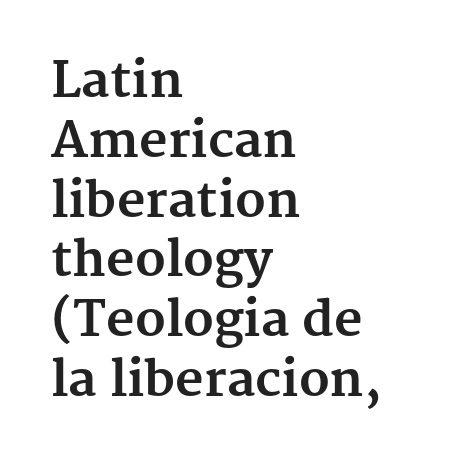
Does the copy run flush right? No — it runs flush left. The space beneath each line is pristine and unruled. Every letter is thick-stroked: bold, no question. Spacing verdict: proportional, widths tailored to each character.
